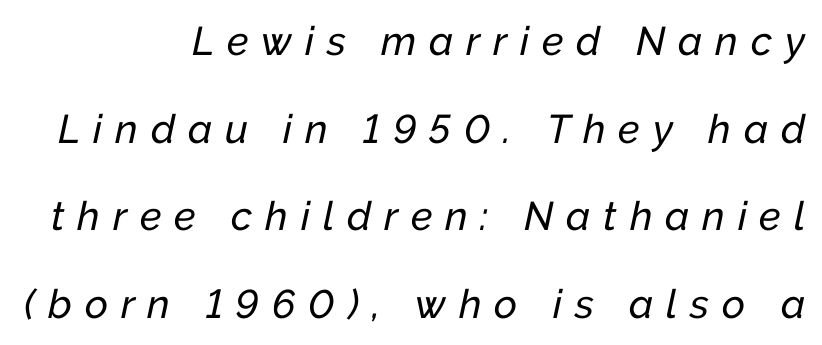
Q: Is the text italic (slanted)? A: Yes, it leans right by about 12 degrees.
Q: Is the text underlined? A: No.
Q: How is the paragraph aligned? A: Right-aligned.
Q: Is the spacing between letters normal or unusually wide? A: Unusually wide.
Q: Is the spacing between lines tight, normal or loose? A: Loose.
Q: Width (condensed, normal, or wide)? A: Normal.
Q: Stroke contrast? A: Low.
Q: x-height? A: Medium.
Q: Monospaced? A: No.
